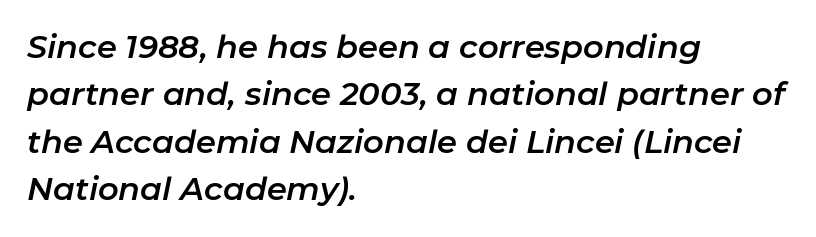
{"italic": "yes", "lean": "right", "slant_degrees": 11, "width": "normal", "stroke_contrast": "low", "x_height": "medium", "monospaced": "no", "underline": "no", "align": "left", "line_spacing": "normal", "line_spacing_ratio": 1.48, "letter_spacing": "normal", "letter_spacing_em": 0.0, "glyph_px": 32}
